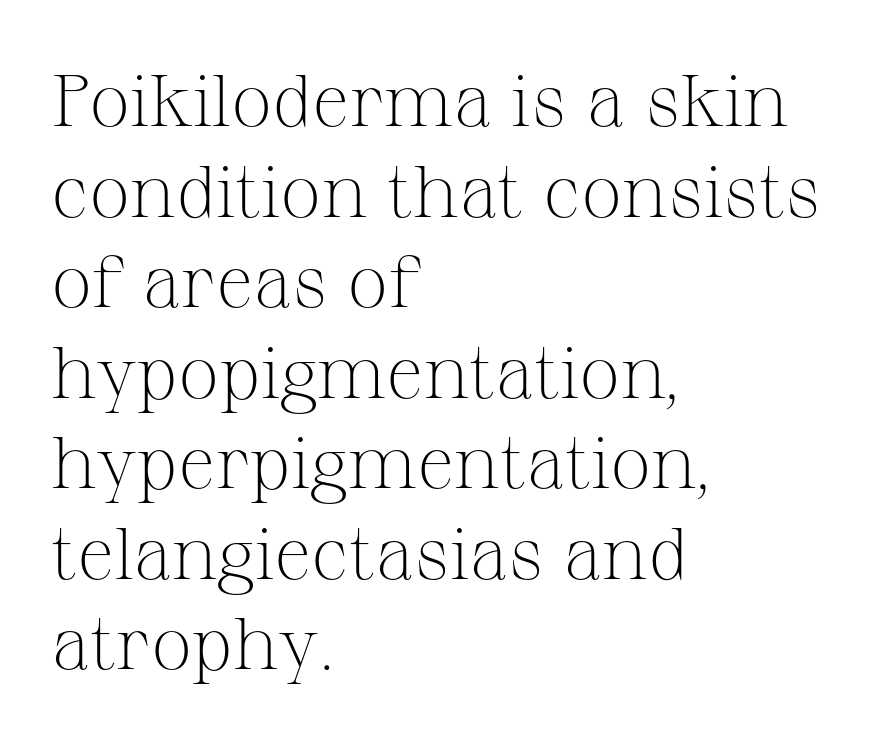
Q: Is the text bold? A: No.
Q: Is the text italic (slanted)? A: No, it is upright.
Q: Is the typeface a serif or a sans-serif typeface? A: Serif.
Q: Is the text underlined? A: No.
Q: How is the paragraph aligned? A: Left-aligned.
Q: Is the spacing between letters normal or unusually wide? A: Normal.
Q: Width (condensed, normal, or wide)? A: Normal.
Q: Stroke contrast? A: Medium.
Q: x-height? A: Medium.
Q: Monospaced? A: No.
